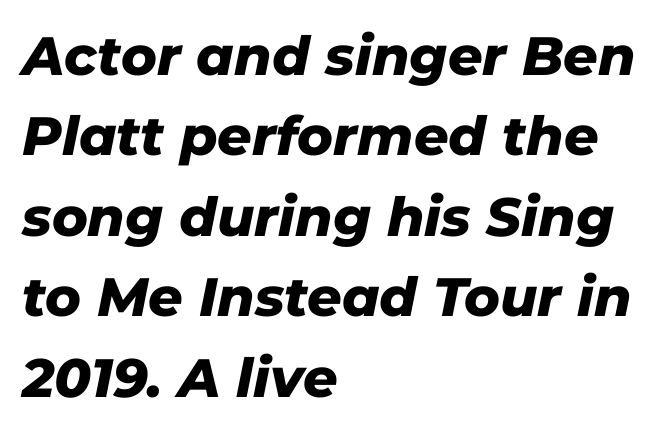
{"italic": "yes", "lean": "right", "slant_degrees": 11, "bold": "yes", "weight": "heavy", "width": "normal", "stroke_contrast": "low", "x_height": "medium", "monospaced": "no", "underline": "no", "align": "left", "line_spacing": "normal", "line_spacing_ratio": 1.49, "letter_spacing": "normal", "letter_spacing_em": 0.0, "glyph_px": 54}
